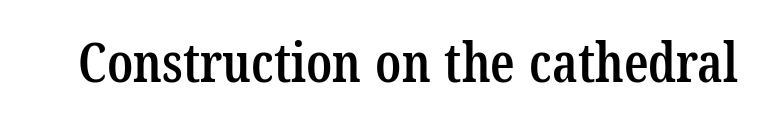
Q: Is the text bold? A: Semi-bold.
Q: Is the typeface a serif or a sans-serif typeface? A: Serif.
Q: Is the text underlined? A: No.
Q: Is the spacing between letters normal or unusually wide? A: Normal.
Q: Width (condensed, normal, or wide)? A: Condensed.
Q: Stroke contrast? A: Low.
Q: x-height? A: Medium.
Q: Monospaced? A: No.
